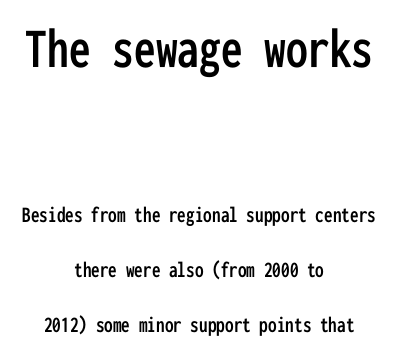
Q: Is the text italic (slanted)? A: No, it is upright.
Q: Is the typeface a serif or a sans-serif typeface? A: Sans-serif.
Q: Is the text underlined? A: No.
Q: How is the paragraph aligned? A: Centered.
Q: Is the spacing between letters normal or unusually wide? A: Normal.
Q: Is the spacing between lines tight, normal or loose? A: Loose.
Q: Which block of text is set in a larger size, the first (top) or the second (bottom)? A: The first (top) one.
Q: Width (condensed, normal, or wide)? A: Condensed.
Q: Stroke contrast? A: Low.
Q: x-height? A: Medium.
Q: Monospaced? A: Yes.
